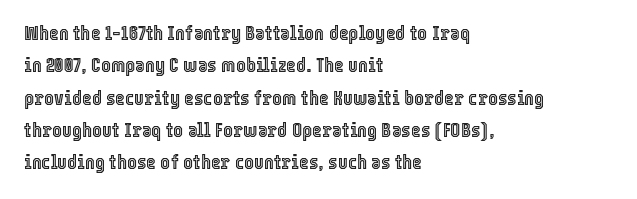
{"italic": "no", "underline": "no", "align": "left", "line_spacing": "normal", "line_spacing_ratio": 1.54, "letter_spacing": "normal", "letter_spacing_em": 0.0, "glyph_px": 21}
